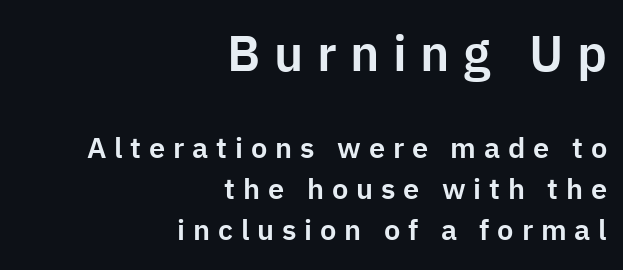
Q: Is the text italic (slanted)? A: No, it is upright.
Q: Is the typeface a serif or a sans-serif typeface? A: Sans-serif.
Q: Is the text underlined? A: No.
Q: How is the paragraph aligned? A: Right-aligned.
Q: Is the spacing between letters normal or unusually wide? A: Unusually wide.
Q: Is the spacing between lines tight, normal or loose? A: Normal.
Q: Which block of text is set in a larger size, the first (top) or the second (bottom)? A: The first (top) one.
Q: Width (condensed, normal, or wide)? A: Normal.
Q: Stroke contrast? A: Low.
Q: x-height? A: Medium.
Q: Monospaced? A: No.
